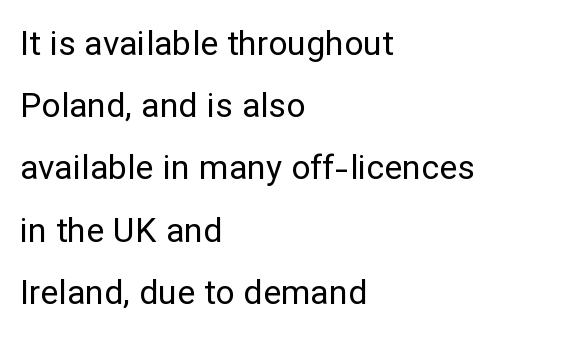
The image shows 34 px regular-weight sans-serif type, upright; set left-aligned, line spacing 1.83x, normal letter spacing, not underlined; low stroke contrast and a medium x-height.
